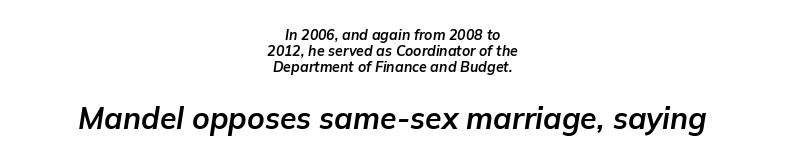
Q: Is the text bold? A: Yes.
Q: Is the text italic (slanted)? A: Yes, it leans right by about 9 degrees.
Q: Is the text underlined? A: No.
Q: How is the paragraph aligned? A: Centered.
Q: Is the spacing between letters normal or unusually wide? A: Normal.
Q: Which block of text is set in a larger size, the first (top) or the second (bottom)? A: The second (bottom) one.
Q: Width (condensed, normal, or wide)? A: Normal.
Q: Stroke contrast? A: Low.
Q: x-height? A: Medium.
Q: Monospaced? A: No.
